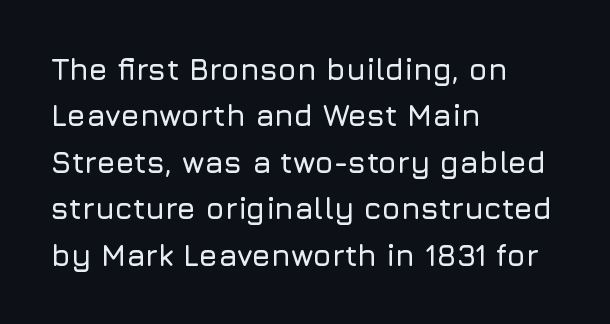
Q: Is the text italic (slanted)? A: No, it is upright.
Q: Is the typeface a serif or a sans-serif typeface? A: Sans-serif.
Q: Is the text underlined? A: No.
Q: How is the paragraph aligned? A: Left-aligned.
Q: Is the spacing between letters normal or unusually wide? A: Normal.
Q: Is the spacing between lines tight, normal or loose? A: Normal.
Q: Width (condensed, normal, or wide)? A: Normal.
Q: Stroke contrast? A: Low.
Q: x-height? A: Medium.
Q: Monospaced? A: No.
